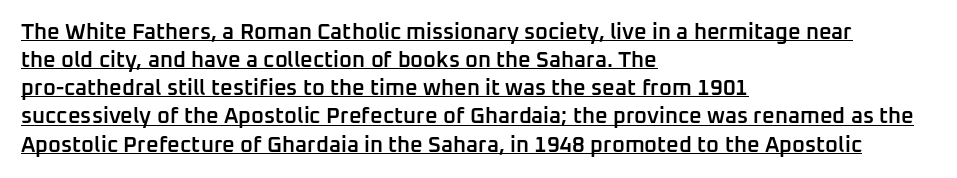
Vertical strokes here are truly vertical. The letterforms sit shoulder to shoulder at normal distance. Weight check: semibold — heavier than regular, not quite bold. These characters rest on top of a visible drawn line.
